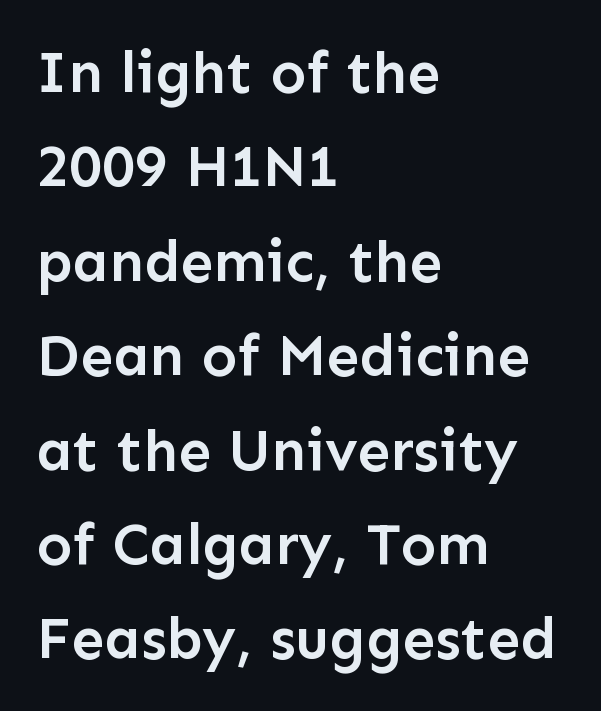
Q: Is the text bold? A: Semi-bold.
Q: Is the text italic (slanted)? A: No, it is upright.
Q: Is the typeface a serif or a sans-serif typeface? A: Sans-serif.
Q: Is the text underlined? A: No.
Q: How is the paragraph aligned? A: Left-aligned.
Q: Is the spacing between letters normal or unusually wide? A: Normal.
Q: Is the spacing between lines tight, normal or loose? A: Normal.
Q: Width (condensed, normal, or wide)? A: Normal.
Q: Stroke contrast? A: Low.
Q: x-height? A: Medium.
Q: Monospaced? A: No.
